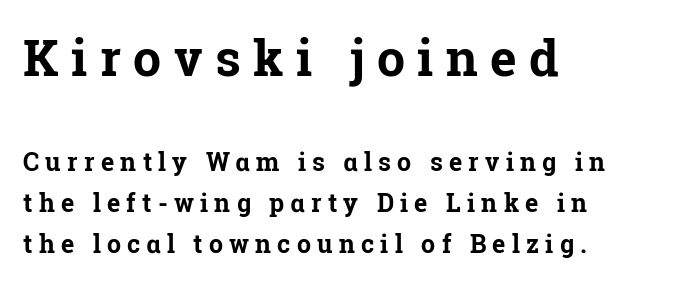
{"serif": "yes", "italic": "no", "bold": "yes", "weight": "bold", "width": "normal", "stroke_contrast": "low", "x_height": "medium", "monospaced": "no", "underline": "no", "align": "left", "line_spacing": "normal", "line_spacing_ratio": 1.63, "letter_spacing": "wide", "letter_spacing_em": 0.25, "larger_block": "first", "size_ratio": 2.0, "glyph_px": 50}
